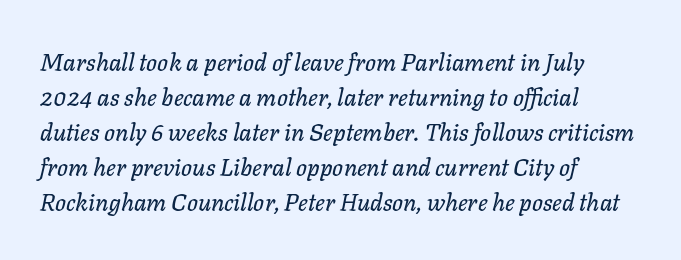
{"italic": "yes", "lean": "right", "slant_degrees": 11, "underline": "no", "align": "left", "line_spacing": "normal", "line_spacing_ratio": 1.46, "letter_spacing": "normal", "letter_spacing_em": 0.0, "glyph_px": 24}
